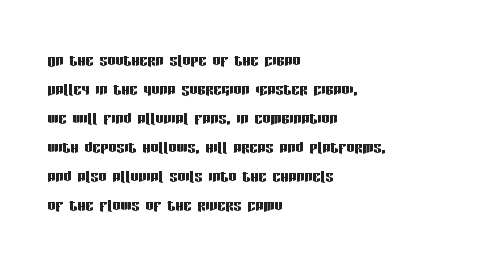
Q: Is the text italic (slanted)? A: No, it is upright.
Q: Is the text underlined? A: No.
Q: How is the paragraph aligned? A: Left-aligned.
Q: Is the spacing between letters normal or unusually wide? A: Normal.
Q: Is the spacing between lines tight, normal or loose? A: Normal.
